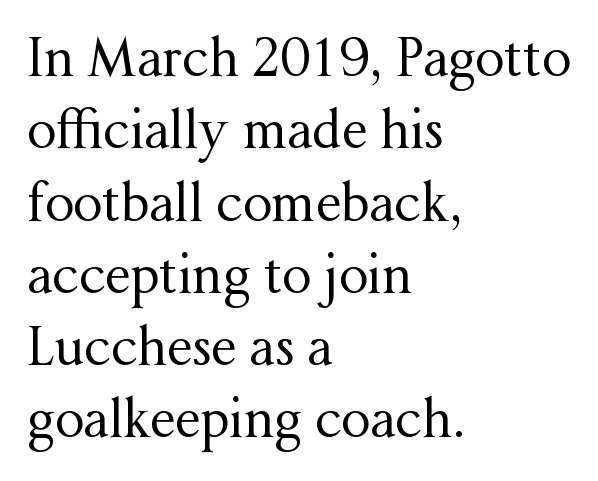
{"serif": "yes", "italic": "no", "bold": "no", "weight": "regular", "width": "normal", "stroke_contrast": "medium", "x_height": "medium", "monospaced": "no", "underline": "no", "align": "left", "line_spacing": "normal", "line_spacing_ratio": 1.39, "letter_spacing": "normal", "letter_spacing_em": 0.0, "glyph_px": 52}
